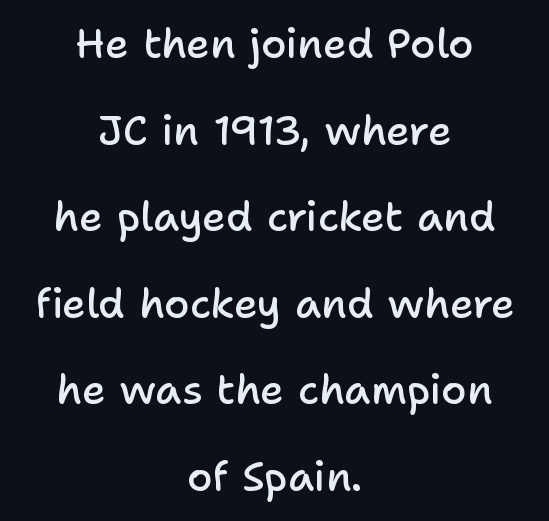
{"serif": "no", "italic": "no", "bold": "semi", "weight": "semibold", "width": "normal", "stroke_contrast": "low", "x_height": "medium", "monospaced": "no", "underline": "no", "align": "center", "line_spacing": "loose", "line_spacing_ratio": 2.11, "letter_spacing": "normal", "letter_spacing_em": 0.0, "glyph_px": 41}
